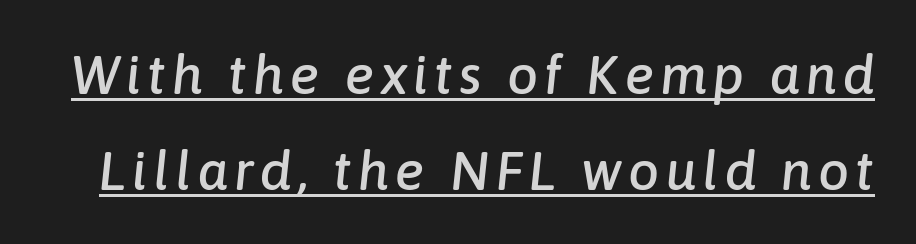
The string is rendered with underlining switched on. Italic: yes, the glyphs are oblique. The letters advance in unequal steps, a hallmark of proportional type.
